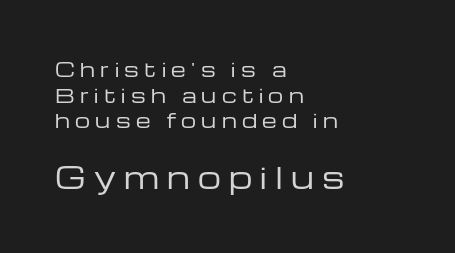
{"serif": "no", "italic": "no", "bold": "no", "weight": "regular", "width": "wide", "stroke_contrast": "low", "x_height": "medium", "monospaced": "no", "underline": "no", "align": "left", "line_spacing": "normal", "line_spacing_ratio": 1.35, "letter_spacing": "wide", "letter_spacing_em": 0.28, "larger_block": "second", "size_ratio": 1.53, "glyph_px": 29}
